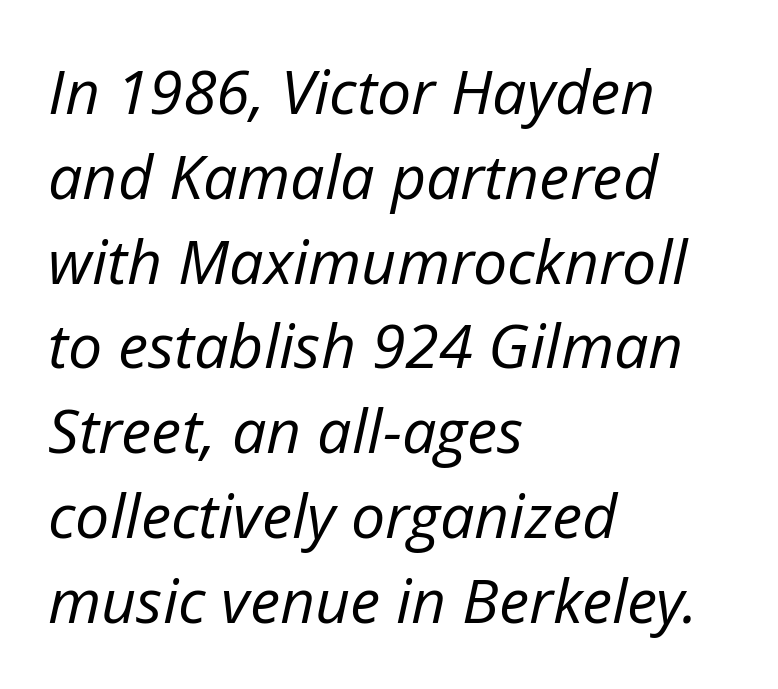
Q: Is the text bold? A: No.
Q: Is the text italic (slanted)? A: Yes, it leans right by about 12 degrees.
Q: Is the text underlined? A: No.
Q: How is the paragraph aligned? A: Left-aligned.
Q: Is the spacing between letters normal or unusually wide? A: Normal.
Q: Is the spacing between lines tight, normal or loose? A: Normal.
Q: Width (condensed, normal, or wide)? A: Normal.
Q: Stroke contrast? A: Low.
Q: x-height? A: Medium.
Q: Monospaced? A: No.
